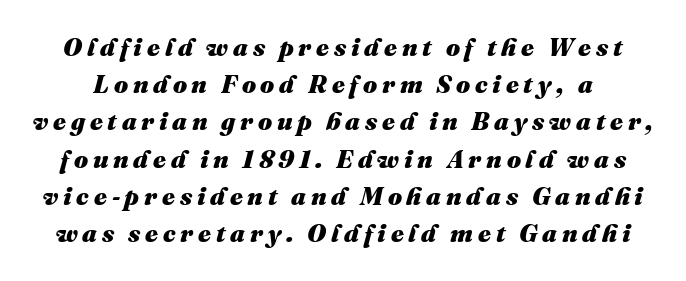
{"italic": "yes", "lean": "right", "slant_degrees": 16, "bold": "yes", "underline": "no", "line_spacing": "normal", "line_spacing_ratio": 1.49, "glyph_px": 25}
